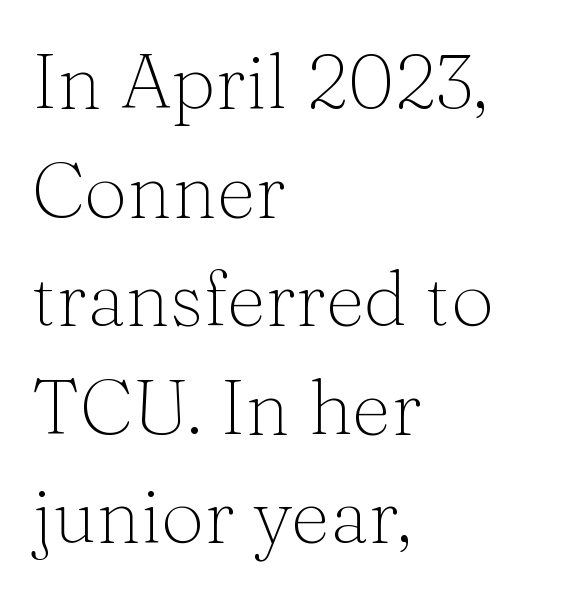
{"serif": "yes", "italic": "no", "bold": "no", "weight": "thin", "width": "normal", "stroke_contrast": "medium", "x_height": "medium", "monospaced": "no", "underline": "no", "align": "left", "line_spacing": "normal", "line_spacing_ratio": 1.41, "letter_spacing": "normal", "letter_spacing_em": 0.0, "glyph_px": 77}
